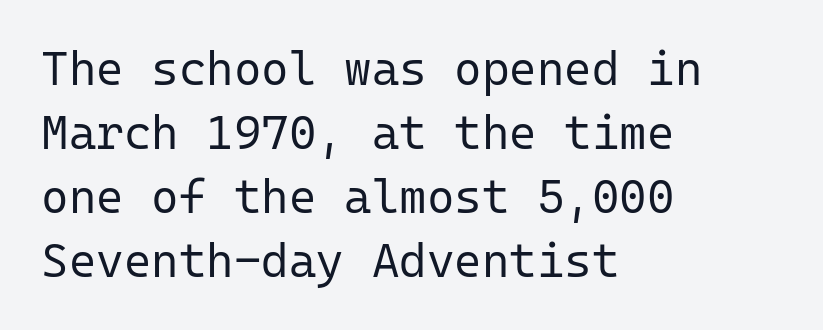
The image shows 47 px regular-weight sans-serif type, upright, monospaced; set left-aligned, normal line spacing (1.36x), normal letter spacing, not underlined; low stroke contrast and a medium x-height.
